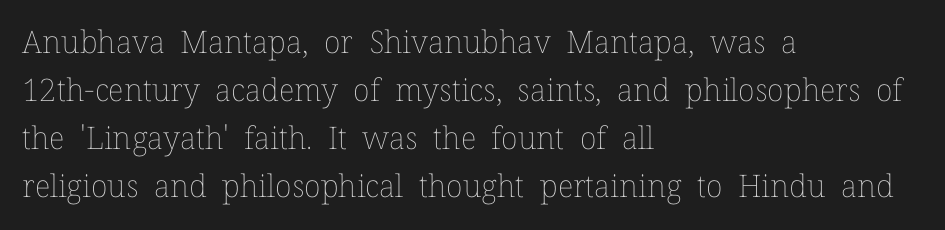
The image shows 31 px thin type, upright; set left-aligned, normal line spacing (1.55x), normal letter spacing, not underlined; low stroke contrast and a medium x-height.
